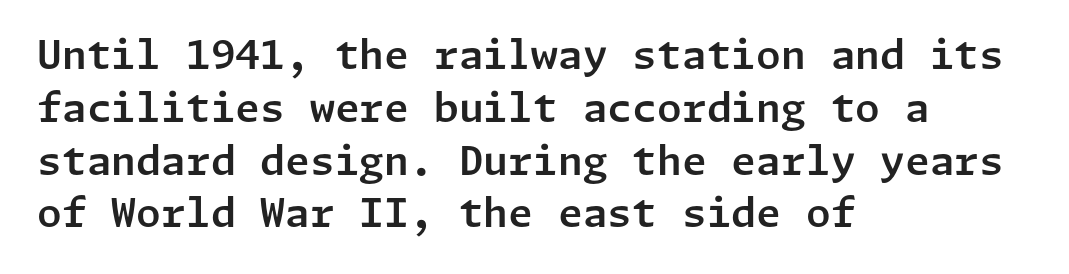
Q: Is the text italic (slanted)? A: No, it is upright.
Q: Is the typeface a serif or a sans-serif typeface? A: Sans-serif.
Q: Is the text underlined? A: No.
Q: How is the paragraph aligned? A: Left-aligned.
Q: Is the spacing between letters normal or unusually wide? A: Normal.
Q: Is the spacing between lines tight, normal or loose? A: Normal.
Q: Width (condensed, normal, or wide)? A: Normal.
Q: Stroke contrast? A: Low.
Q: x-height? A: Medium.
